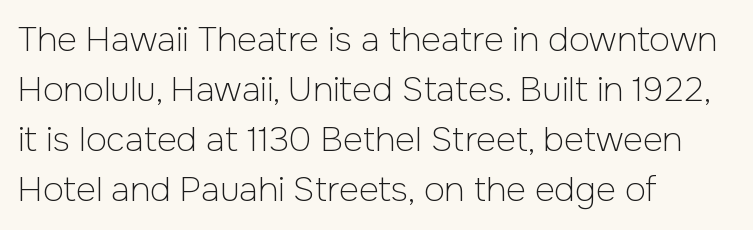
Summary of weight: not heavy and not bold. Normally led — the rows are evenly, conventionally spaced. Casual observation: everything's shoved over to the left. Honestly, the letter spacing is just normal — you wouldn't notice it. The letters stand straight up with perfectly vertical stems.
